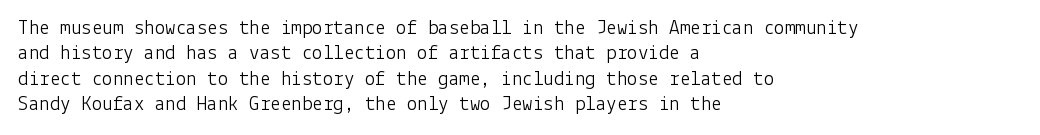
A bare baseline throughout the passage. Line beginnings align vertically; line endings do not. This sample uses plain, unmodified letter spacing. Posture: straight, roman, zero tilt. Is this a heavy cut? Hardly; it is regular or lighter.
